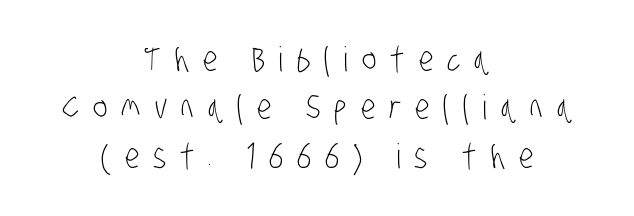
Stems and bowls with no extra thickness — not bold. A student would call this center alignment; a typographer would say set centered. The zone under the glyphs is completely vacant. Grotesque or geometric, the face here clearly has no serifs. Compared with typical body copy, the letter spacing here is much looser. The rendering uses natural spacing where letterforms have individual widths.
